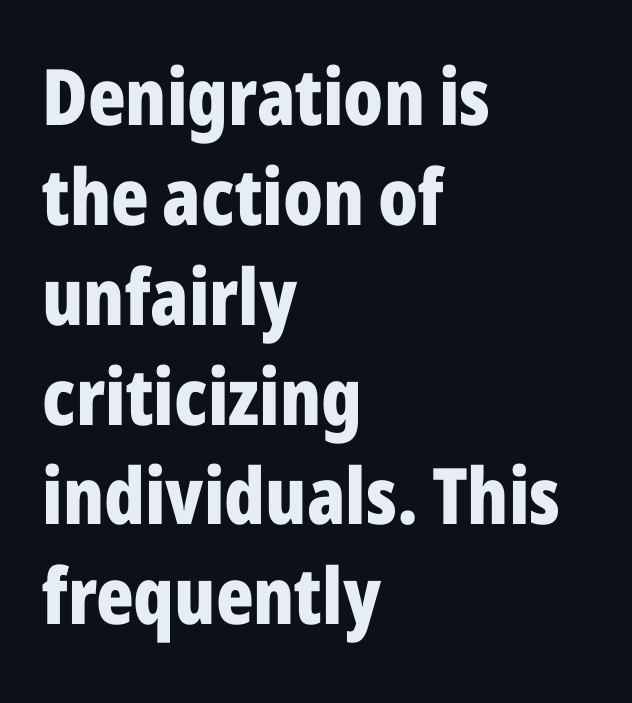
Descender tails drop into unmarked territory. The letters sit at their default tracking, neither squeezed nor spread. Students, observe: this is what conventionally led text looks like. The lettering holds an erect, upright posture throughout.
